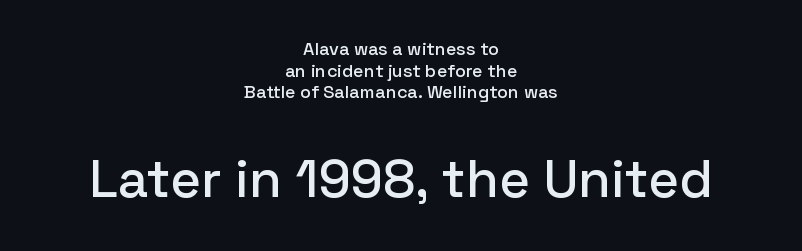
The image shows 53 px sans-serif type, upright; set centered, line spacing 1.2x, normal letter spacing, not underlined; the second (bottom) block is 2.94x larger; low stroke contrast and a medium x-height.
